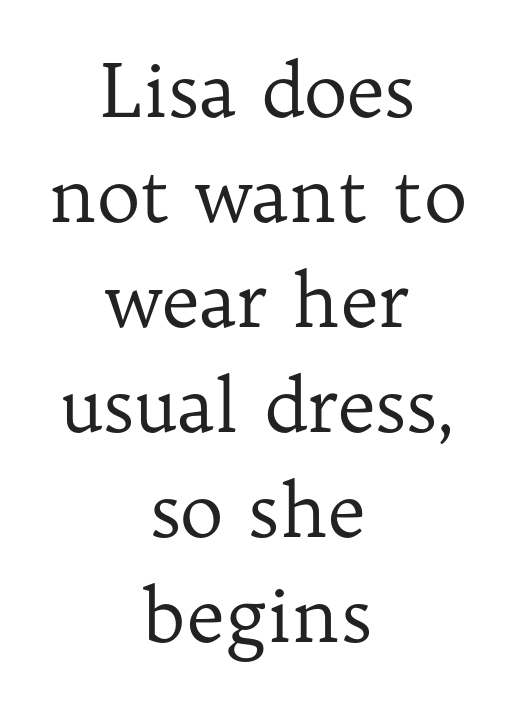
The image shows 74 px regular-weight serif type, upright; set centered, normal line spacing (1.42x), normal letter spacing, not underlined; low stroke contrast and a medium x-height.
